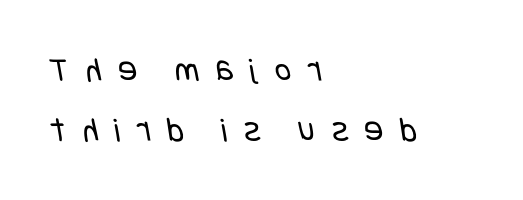
The image shows 35 px regular-weight, condensed sans-serif type; set left-aligned, line spacing 1.72x, unusually wide letter spacing (+0.48 em), not underlined; low stroke contrast and a large x-height.
